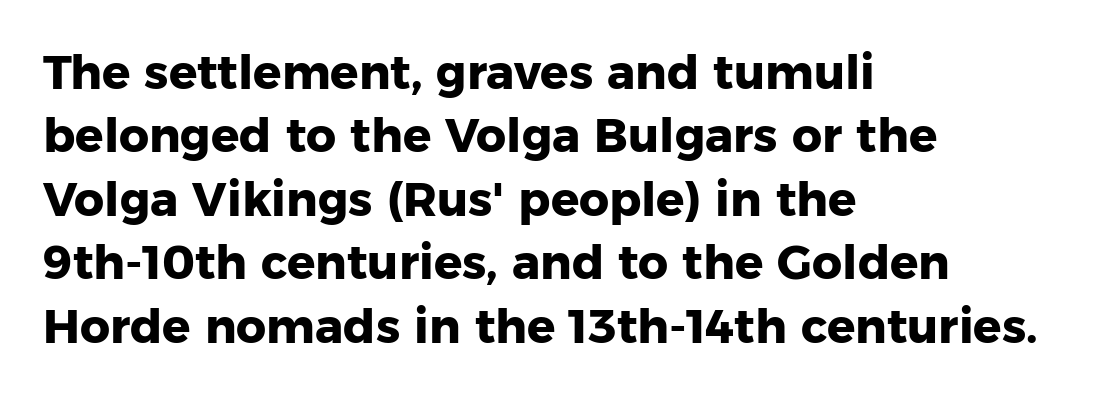
The image shows 47 px heavy sans-serif type, upright; set left-aligned, normal line spacing (1.35x), normal letter spacing, not underlined; low stroke contrast and a medium x-height.
